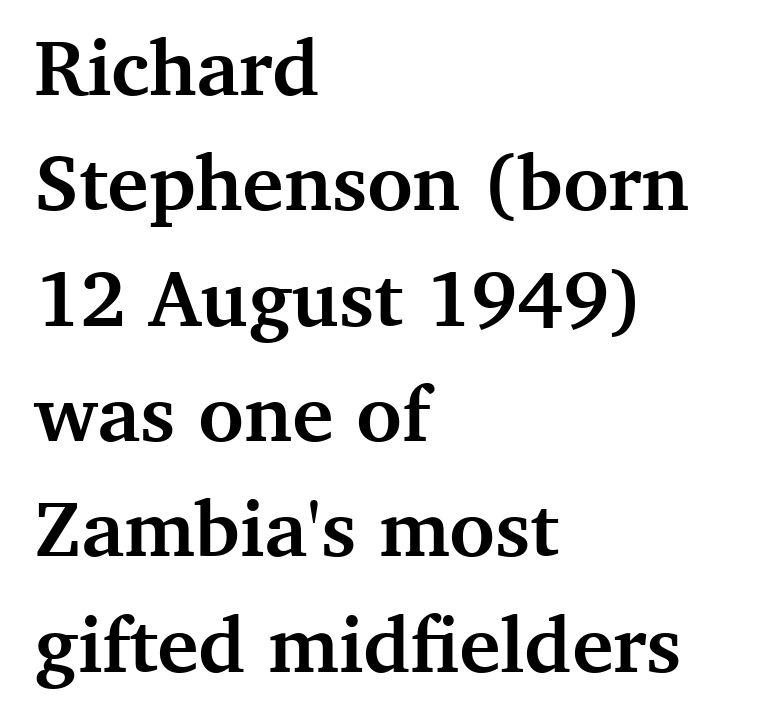
Serifs: yes, visible at the terminals of the letterforms. The face used here is rendered with its standard letterfit. These lines carry a lot of weight — the face is fully bold. Only glyphs here, with clear space below each row. Where is the straight margin? On the left.
